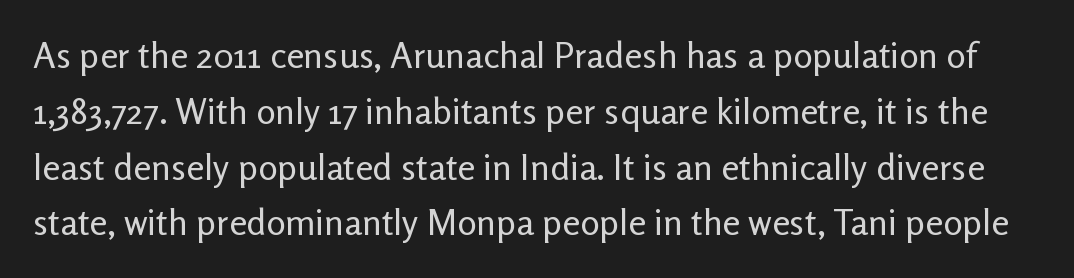
The image shows 36 px regular-weight sans-serif type, upright; set normal line spacing (1.55x), normal letter spacing, not underlined; low stroke contrast and a medium x-height.
